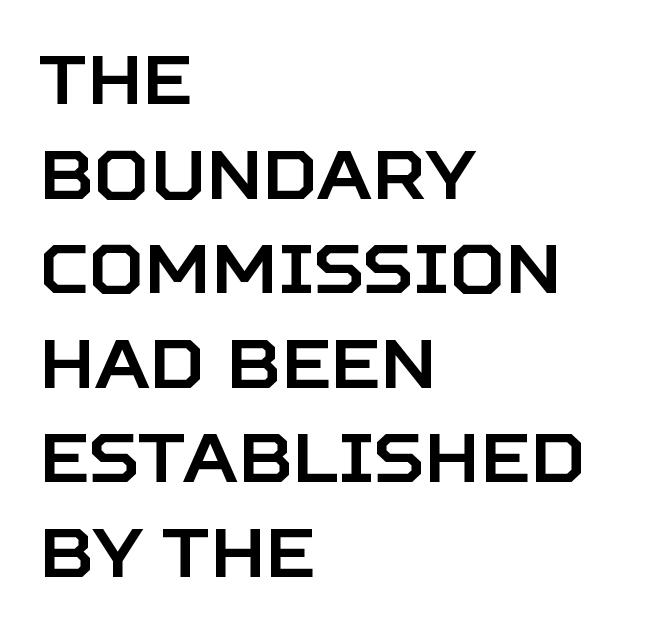
The image shows 68 px sans-serif type, upright; set left-aligned, normal line spacing (1.39x), normal letter spacing, not underlined; low stroke contrast and a large x-height.
